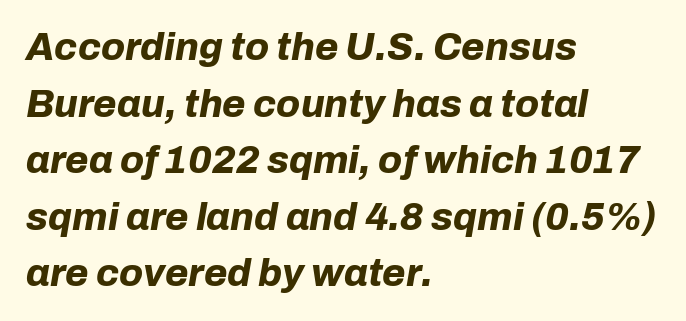
Is this a fixed-width face? No — the glyphs have proportional, varying widths. It's the slanting kind of type. This sample is left-justified, so line endings fall wherever the words run out. Vertical spacing — default. The letterforms sit shoulder to shoulder at normal distance.
